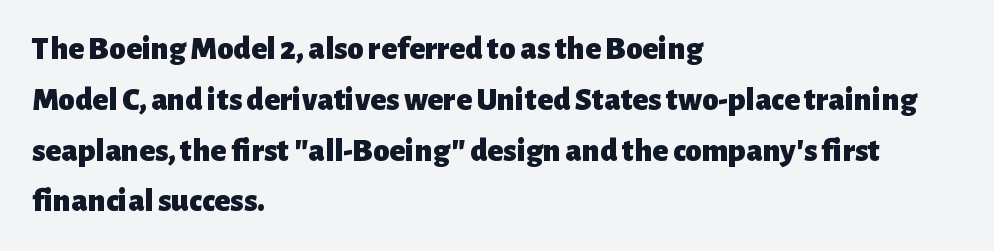
Look at the bottom of the vertical strokes: they stop flat, with no serifs. Where is the straight margin? On the left. How are the letters spaced? Ordinarily, with no added tracking. Rendered with straight, roman letterforms.
